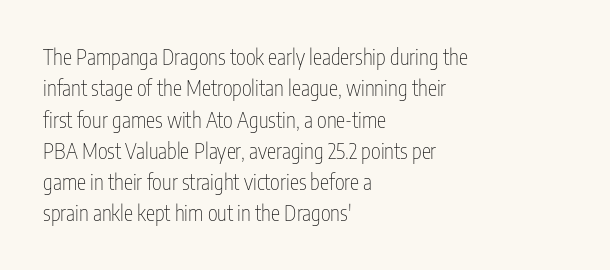
{"italic": "no", "bold": "no", "underline": "no", "align": "left", "line_spacing": "normal", "line_spacing_ratio": 1.49, "letter_spacing": "normal", "letter_spacing_em": 0.0, "glyph_px": 21}
